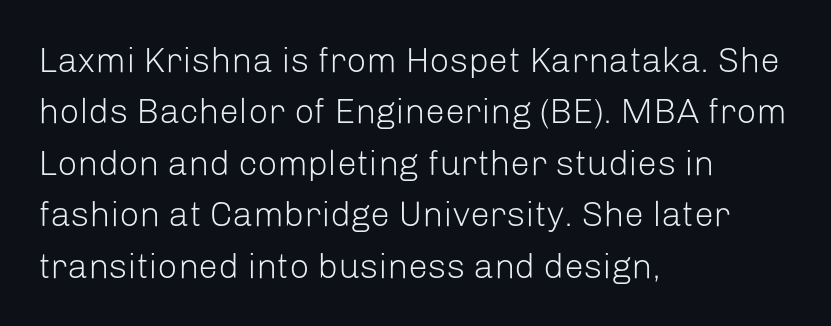
The letters advance in unequal steps, a hallmark of proportional type. These lines are set flush left with a ragged right edge. A typesetter would mark this as roman, not italic. What's the leading like? Ordinary, nothing unusual. Stems and bowls with no extra thickness — not bold.
